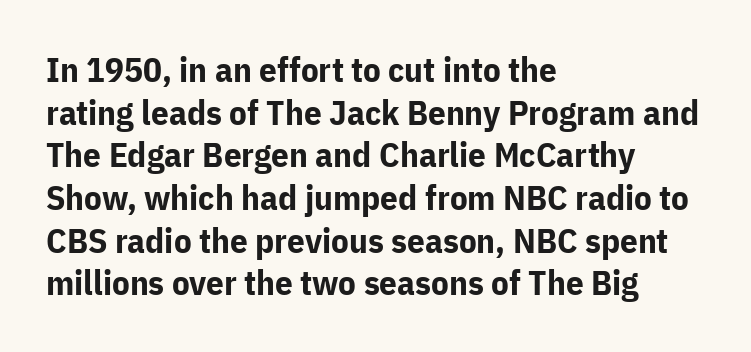
{"serif": "no", "italic": "no", "bold": "yes", "weight": "bold", "width": "normal", "stroke_contrast": "low", "x_height": "medium", "monospaced": "no", "underline": "no", "align": "left", "line_spacing_ratio": 1.22, "letter_spacing": "normal", "letter_spacing_em": 0.0, "glyph_px": 35}
